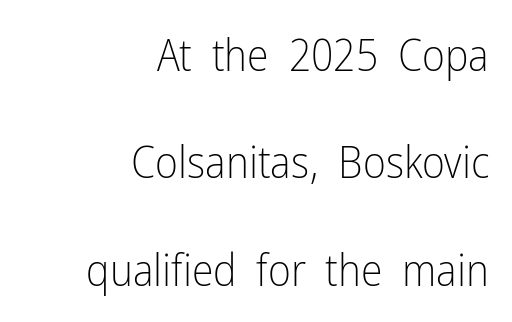
Plain, unruled lines of type. If you measured baseline to baseline, you'd find a long distance. Is this a fixed-width face? No — the glyphs have proportional, varying widths. The typeface has the unassuming heft of standard copy or less.
